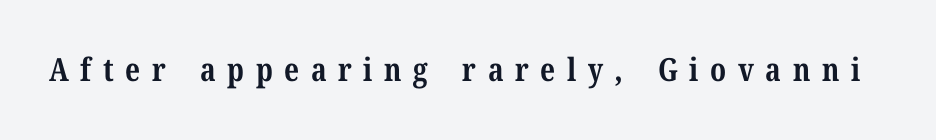
The image shows 32 px bold serif type, upright; set unusually wide letter spacing (+0.36 em), not underlined; medium stroke contrast and a medium x-height.
